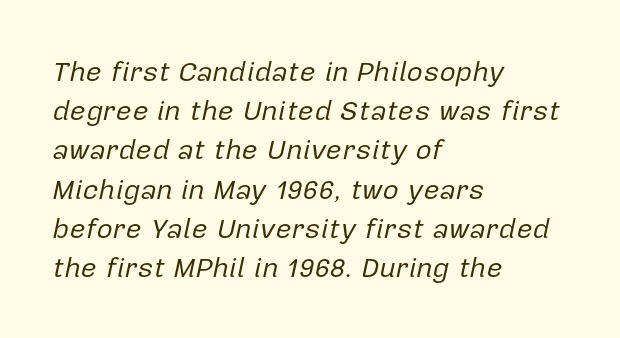
Q: Is the text bold? A: No.
Q: Is the text italic (slanted)? A: Yes, it leans right by about 12 degrees.
Q: Is the text underlined? A: No.
Q: How is the paragraph aligned? A: Left-aligned.
Q: Is the spacing between letters normal or unusually wide? A: Normal.
Q: Is the spacing between lines tight, normal or loose? A: Normal.
Q: Width (condensed, normal, or wide)? A: Normal.
Q: Stroke contrast? A: Low.
Q: x-height? A: Medium.
Q: Monospaced? A: No.
